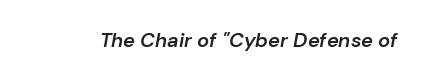
{"italic": "yes", "lean": "right", "slant_degrees": 10, "bold": "semi", "underline": "no", "letter_spacing": "normal", "letter_spacing_em": 0.0, "glyph_px": 20}
